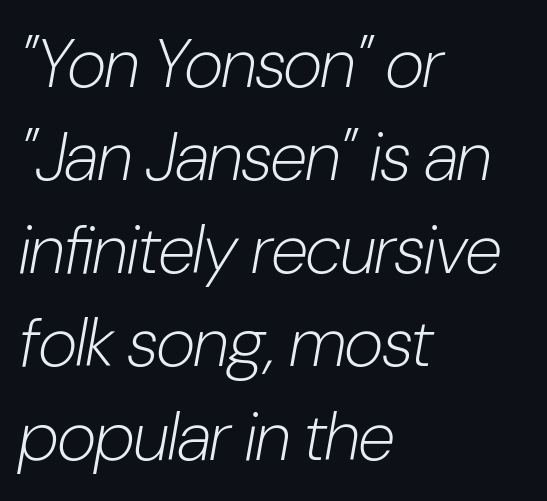
Quick note: italic. The glyphs are unaccompanied by any horizontal stroke below them. Every row of glyphs begins at an identical x-position on the left. Bold? No — there's no thickening of the strokes.
